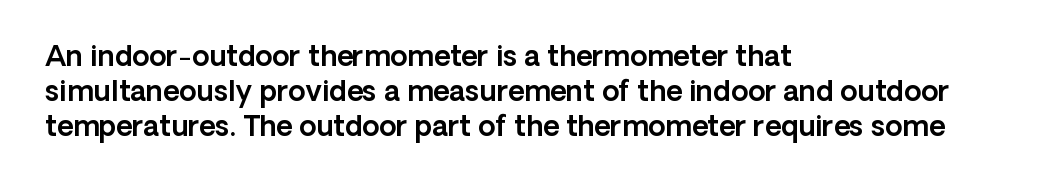
Q: Is the text italic (slanted)? A: No, it is upright.
Q: Is the typeface a serif or a sans-serif typeface? A: Sans-serif.
Q: Is the text underlined? A: No.
Q: How is the paragraph aligned? A: Left-aligned.
Q: Is the spacing between letters normal or unusually wide? A: Normal.
Q: Is the spacing between lines tight, normal or loose? A: Normal.
Q: Width (condensed, normal, or wide)? A: Normal.
Q: x-height? A: Medium.
Q: Monospaced? A: No.
